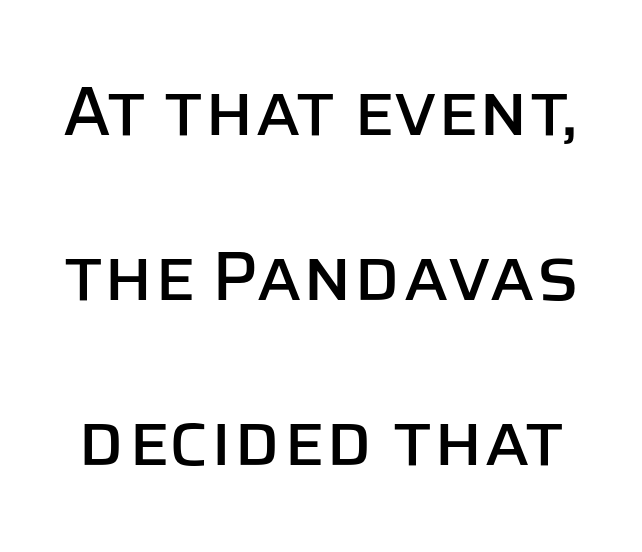
The image shows 70 px sans-serif type, upright; set loose line spacing (2.36x), normal letter spacing, not underlined; low stroke contrast and a large x-height.
